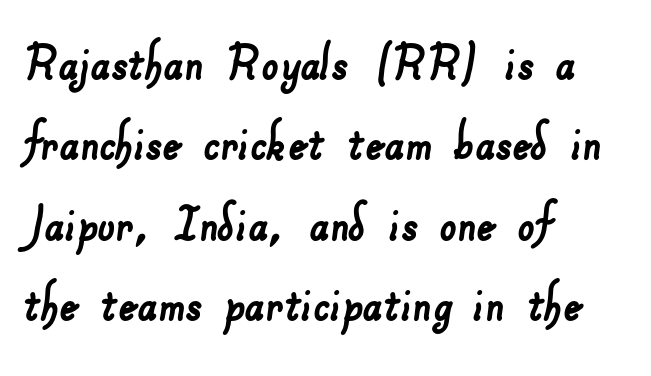
The image shows 60 px sans-serif type; set left-aligned, normal line spacing (1.34x), normal letter spacing, not underlined; low stroke contrast and a small x-height.
